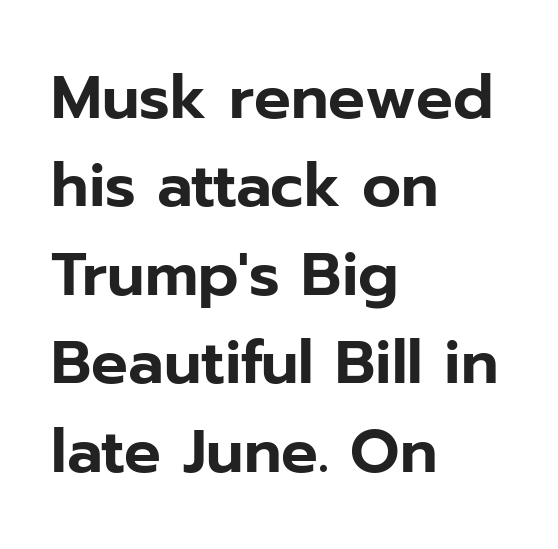
The letters stand straight up with perfectly vertical stems. Nobody touched the tracking dial on this one. One-word summary of the alignment: left. The strip under each line holds only bare page. Character widths vary here, with narrow letters taking less room than wide ones.
